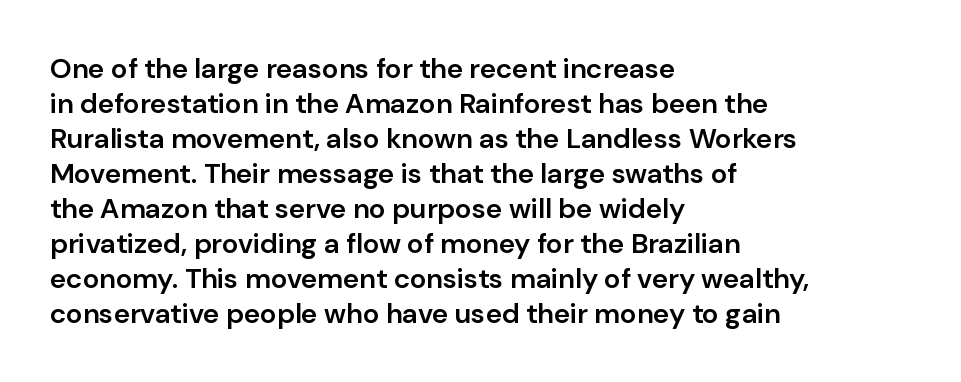
The lines sit at an ordinary, default distance from one another. This rendering features lettering with no underline. Inter-character spacing is left at the font's built-in metrics. Proportional: the letters do not fall into vertical columns. How heavy is the stroke? Medium-heavy — a semibold, shy of bold. The specimen reads as upright at a glance.
